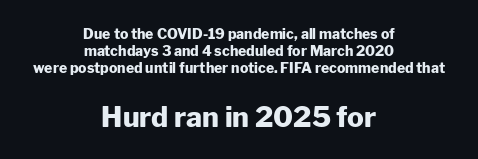
Does extra space separate the letters? No, they use regular spacing. Plenty of ink on the page — the face is bold. The rendering shows plain stroke endings on the letterforms — a sans-serif design. You could not count columns in this text — the font is proportionally spaced. Neither beginnings nor endings align; midpoints do.
